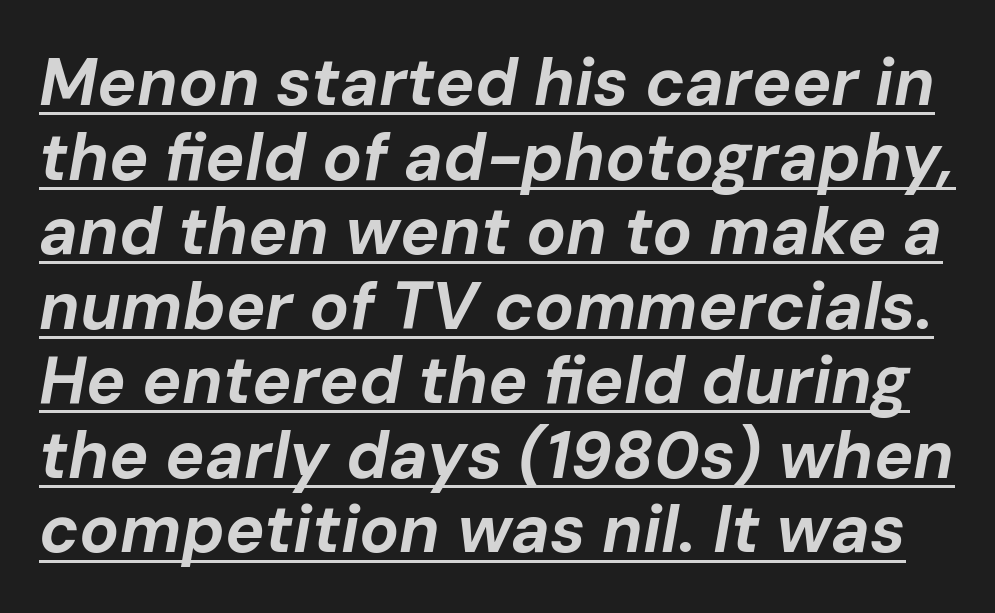
{"italic": "yes", "lean": "right", "slant_degrees": 10, "bold": "yes", "weight": "bold", "width": "normal", "stroke_contrast": "low", "x_height": "medium", "monospaced": "no", "underline": "yes", "line_spacing": "tight", "line_spacing_ratio": 1.13, "letter_spacing": "normal", "letter_spacing_em": 0.0, "glyph_px": 66}
